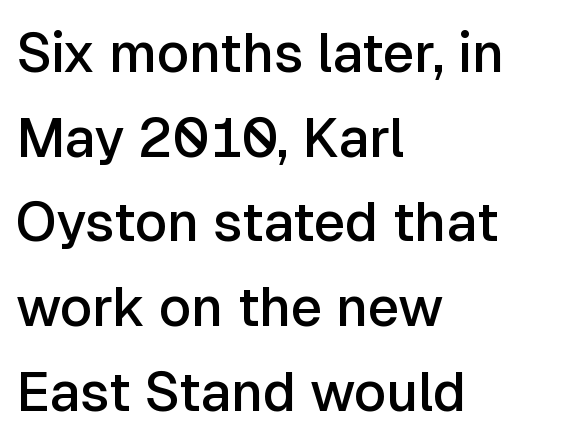
{"serif": "no", "italic": "no", "bold": "semi", "weight": "semibold", "width": "normal", "stroke_contrast": "low", "x_height": "medium", "monospaced": "no", "underline": "no", "align": "left", "line_spacing": "normal", "line_spacing_ratio": 1.54, "letter_spacing": "normal", "letter_spacing_em": 0.0, "glyph_px": 55}
